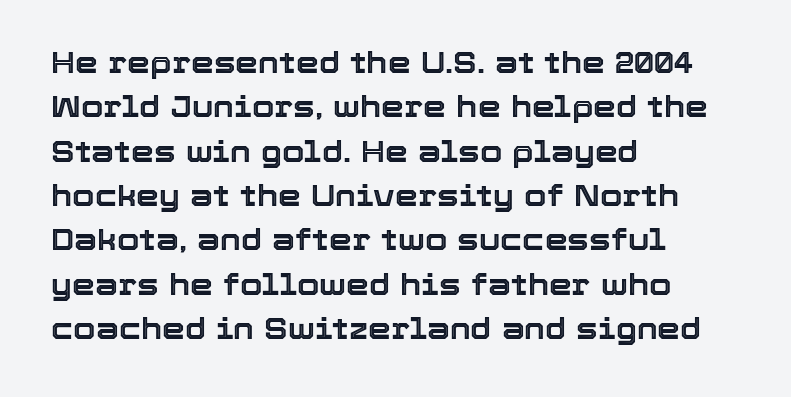
Q: Is the text italic (slanted)? A: No, it is upright.
Q: Is the text underlined? A: No.
Q: How is the paragraph aligned? A: Left-aligned.
Q: Is the spacing between letters normal or unusually wide? A: Normal.
Q: Is the spacing between lines tight, normal or loose? A: Normal.
Q: Width (condensed, normal, or wide)? A: Normal.
Q: x-height? A: Medium.
Q: Monospaced? A: No.
